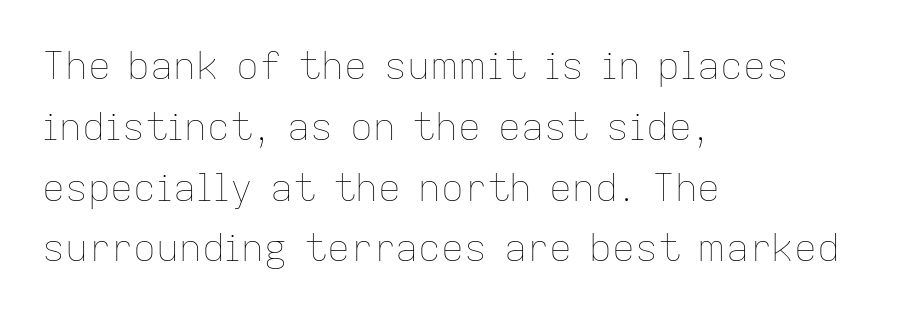
The image shows 38 px thin type, upright; set left-aligned, normal line spacing (1.6x), normal letter spacing, not underlined; low stroke contrast and a medium x-height.
